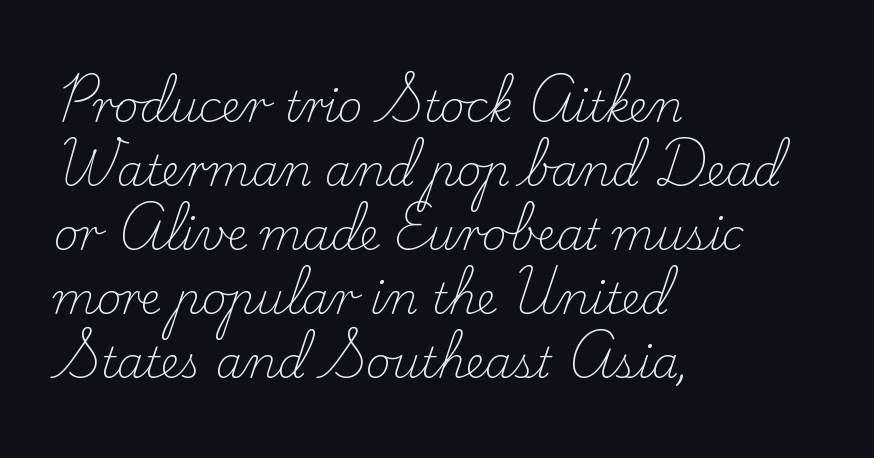
The image shows 43 px light serif type; set left-aligned, normal line spacing (1.49x), normal letter spacing, not underlined; low stroke contrast and a small x-height.
